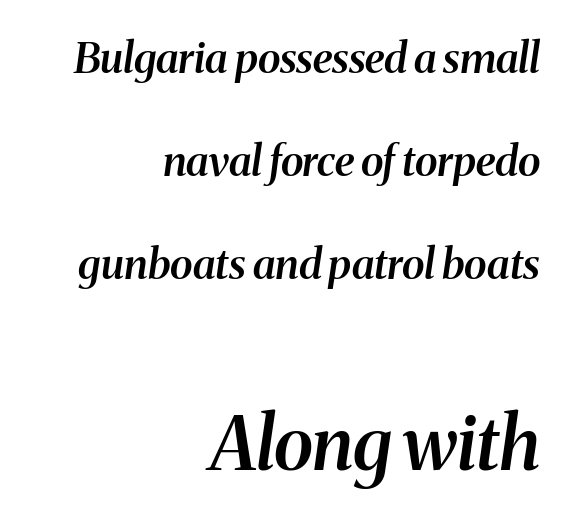
Q: Is the text bold? A: Semi-bold.
Q: Is the text italic (slanted)? A: Yes, it leans right by about 8 degrees.
Q: Is the typeface a serif or a sans-serif typeface? A: Serif.
Q: Is the text underlined? A: No.
Q: How is the paragraph aligned? A: Right-aligned.
Q: Is the spacing between letters normal or unusually wide? A: Normal.
Q: Is the spacing between lines tight, normal or loose? A: Loose.
Q: Which block of text is set in a larger size, the first (top) or the second (bottom)? A: The second (bottom) one.
Q: Width (condensed, normal, or wide)? A: Normal.
Q: Stroke contrast? A: Medium.
Q: x-height? A: Medium.
Q: Monospaced? A: No.
